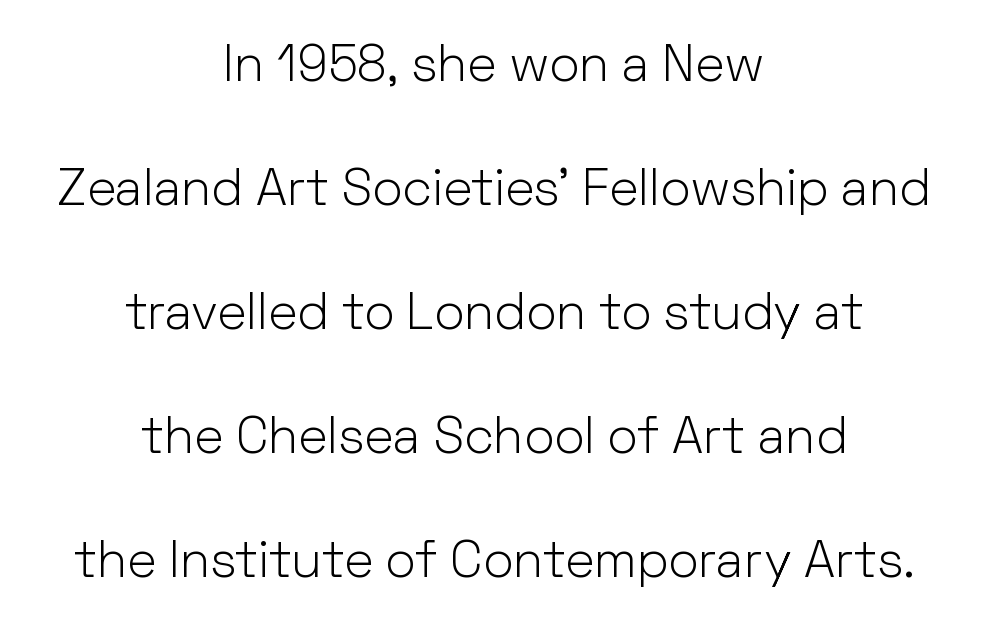
The image shows 51 px light sans-serif type, upright; set centered, loose line spacing (2.43x), normal letter spacing, not underlined; low stroke contrast and a medium x-height.
